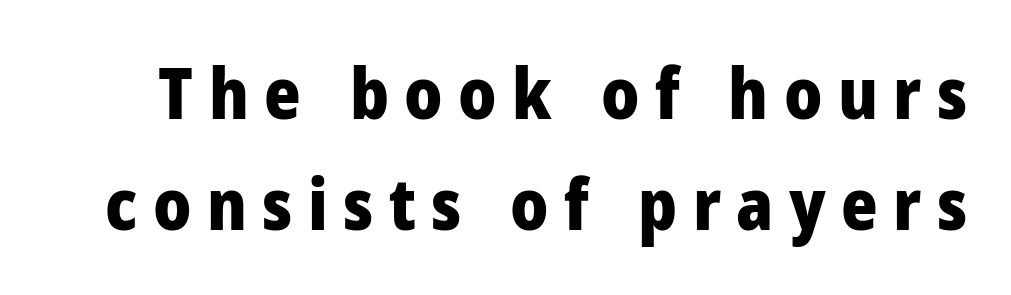
{"serif": "no", "italic": "no", "bold": "yes", "weight": "heavy", "width": "normal", "stroke_contrast": "low", "x_height": "medium", "monospaced": "no", "underline": "no", "line_spacing": "normal", "line_spacing_ratio": 1.58, "letter_spacing": "wide", "letter_spacing_em": 0.22, "glyph_px": 70}
